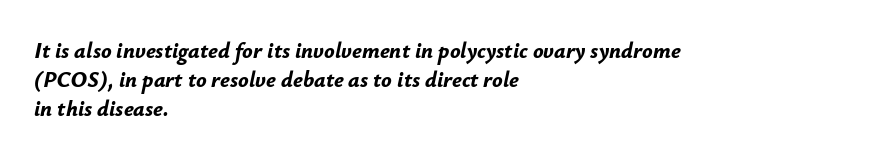
These lines were composed using italics. The horizontal fit of the characters is conventional and even. Notice how the passage keeps a crisp vertical edge on the left only. What's the leading like? Ordinary, nothing unusual. The string is rendered with underlining switched off.
